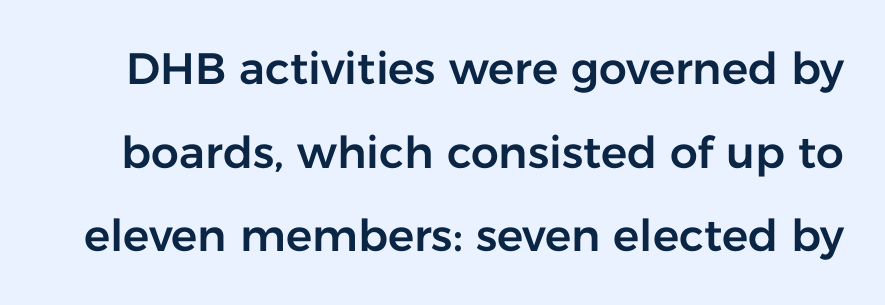
{"serif": "no", "italic": "no", "width": "normal", "stroke_contrast": "low", "x_height": "medium", "monospaced": "no", "underline": "no", "line_spacing": "loose", "line_spacing_ratio": 1.9, "letter_spacing": "normal", "letter_spacing_em": 0.0, "glyph_px": 44}
